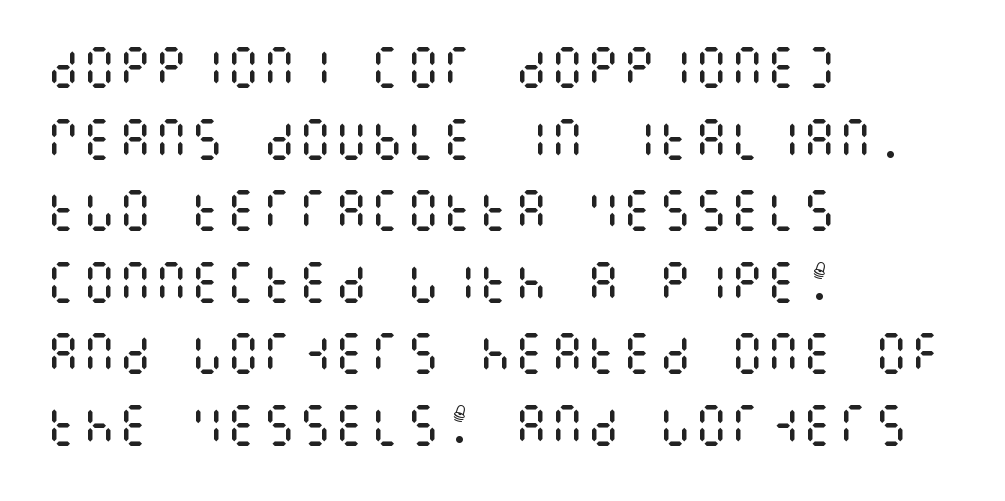
The image shows 45 px regular-weight, condensed type, upright; set left-aligned, normal line spacing (1.59x), normal letter spacing, not underlined; medium stroke contrast and a large x-height.
